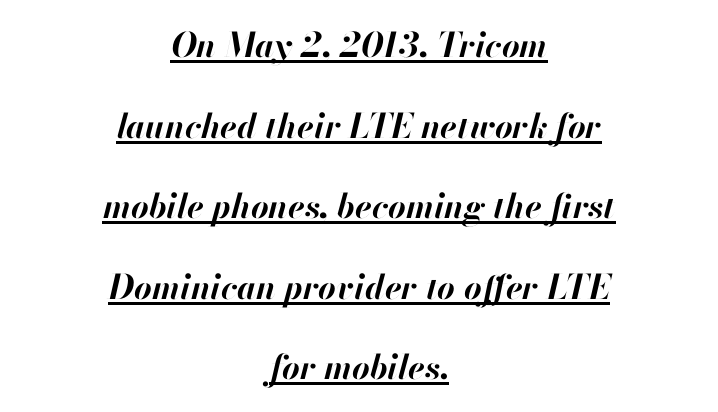
Q: Is the text bold? A: Yes.
Q: Is the text italic (slanted)? A: Yes, it leans right by about 13 degrees.
Q: Is the text underlined? A: Yes.
Q: How is the paragraph aligned? A: Centered.
Q: Is the spacing between letters normal or unusually wide? A: Normal.
Q: Is the spacing between lines tight, normal or loose? A: Loose.
Q: Width (condensed, normal, or wide)? A: Normal.
Q: Stroke contrast? A: High.
Q: x-height? A: Small.
Q: Monospaced? A: No.
